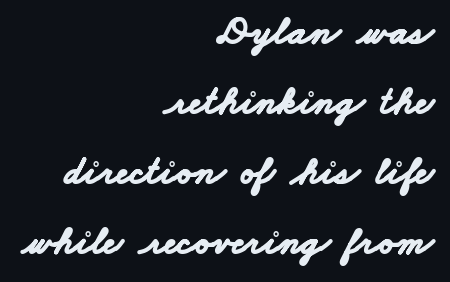
{"serif": "no", "bold": "yes", "weight": "bold", "width": "wide", "stroke_contrast": "low", "x_height": "small", "monospaced": "no", "underline": "no", "align": "right", "line_spacing_ratio": 1.75, "letter_spacing": "normal", "letter_spacing_em": 0.0, "glyph_px": 40}
